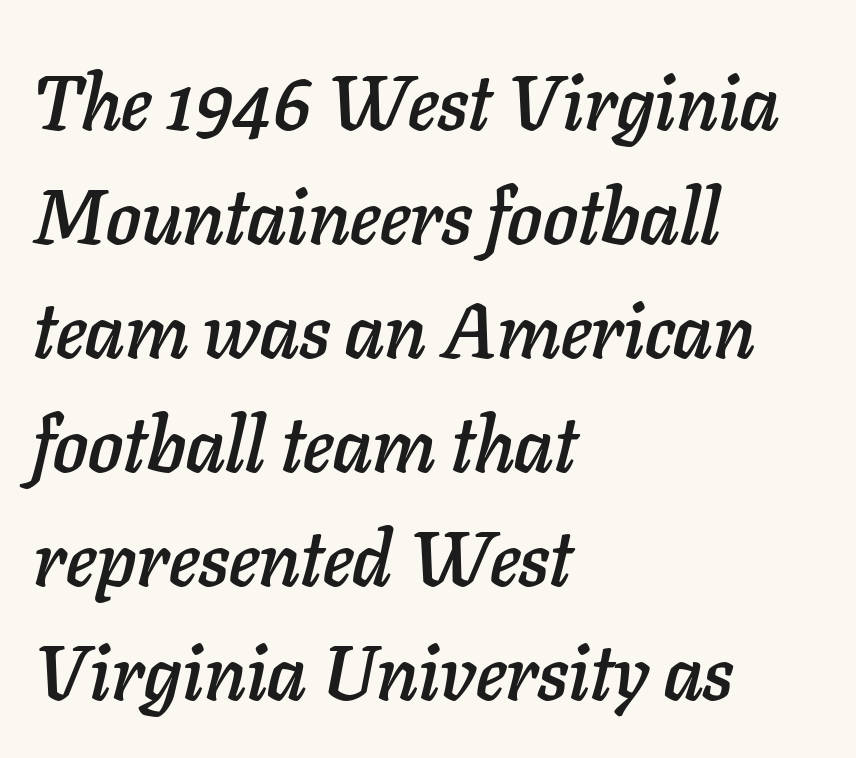
Leftover space on each line is placed entirely after the last word. Note the varied advance widths — an 'i' is clearly narrower than an 'm'. The designer left line spacing at the default. Italic? Definitely — the glyphs are oblique. Descender tails drop into unmarked territory. The face used here is rendered with its standard letterfit.
